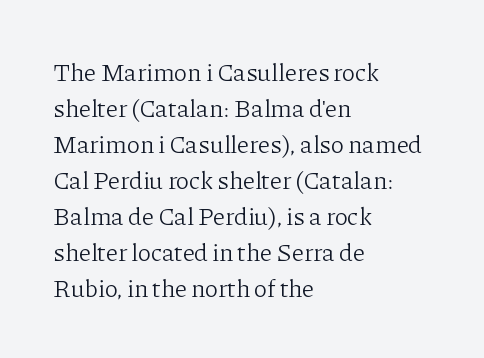
The image shows 25 px text type, upright; set left-aligned, normal line spacing (1.44x), normal letter spacing, not underlined.
